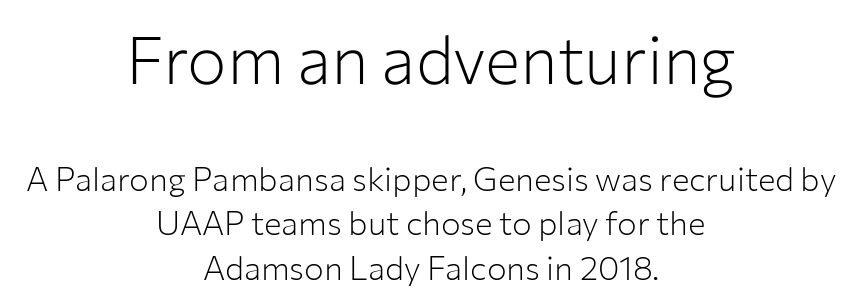
The leading is moderate, giving the passage an even texture. The gaps between neighbouring characters are ordinary and unremarkable. A clean baseline with only descenders dipping below it. The whitespace from short lines is split evenly between both sides. The font family rendered here belongs to the sans-serif group.
